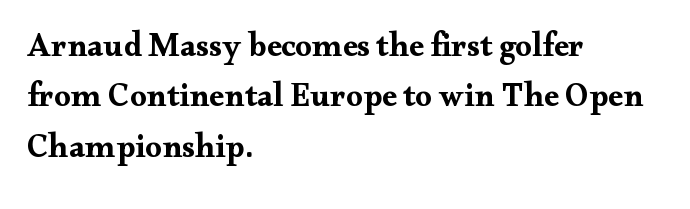
{"serif": "yes", "italic": "no", "bold": "yes", "weight": "bold", "width": "wide", "stroke_contrast": "medium", "x_height": "small", "monospaced": "no", "underline": "no", "align": "left", "line_spacing": "normal", "line_spacing_ratio": 1.53, "letter_spacing": "normal", "letter_spacing_em": 0.0, "glyph_px": 33}
